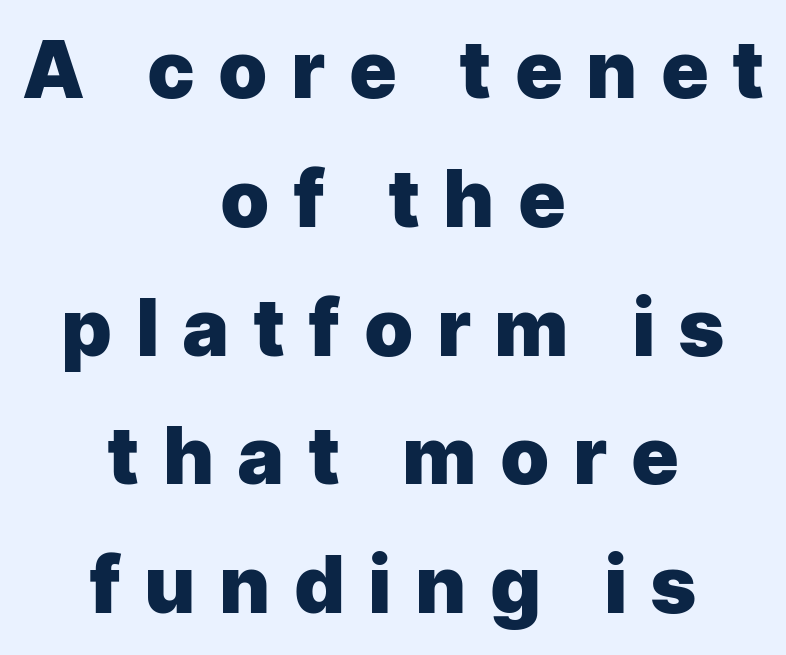
{"serif": "no", "italic": "no", "bold": "yes", "weight": "heavy", "width": "normal", "stroke_contrast": "low", "x_height": "medium", "monospaced": "no", "underline": "no", "align": "center", "line_spacing": "normal", "line_spacing_ratio": 1.63, "letter_spacing": "wide", "letter_spacing_em": 0.32, "glyph_px": 79}
